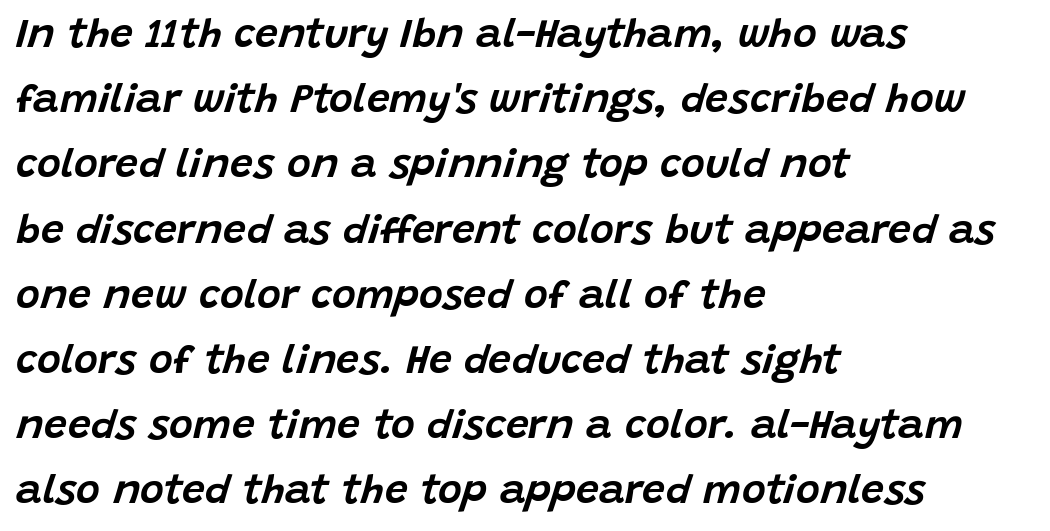
Q: Is the text italic (slanted)? A: Yes, it leans right by about 15 degrees.
Q: Is the text underlined? A: No.
Q: How is the paragraph aligned? A: Left-aligned.
Q: Is the spacing between letters normal or unusually wide? A: Normal.
Q: Is the spacing between lines tight, normal or loose? A: Normal.
Q: Width (condensed, normal, or wide)? A: Normal.
Q: Stroke contrast? A: Low.
Q: x-height? A: Large.
Q: Monospaced? A: No.
